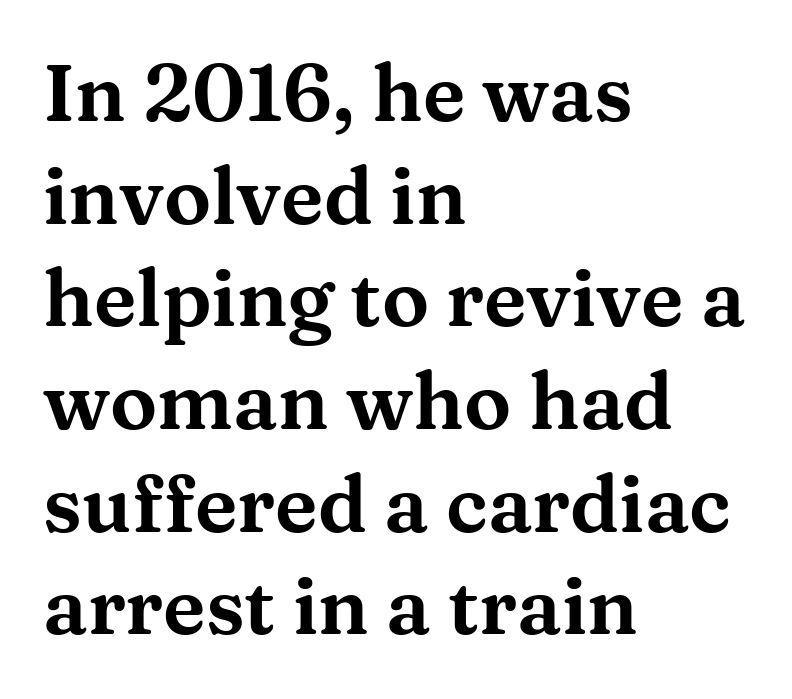
{"serif": "yes", "italic": "no", "width": "wide", "stroke_contrast": "medium", "x_height": "medium", "monospaced": "no", "underline": "no", "align": "left", "line_spacing": "normal", "line_spacing_ratio": 1.3, "letter_spacing": "normal", "letter_spacing_em": 0.0, "glyph_px": 79}
